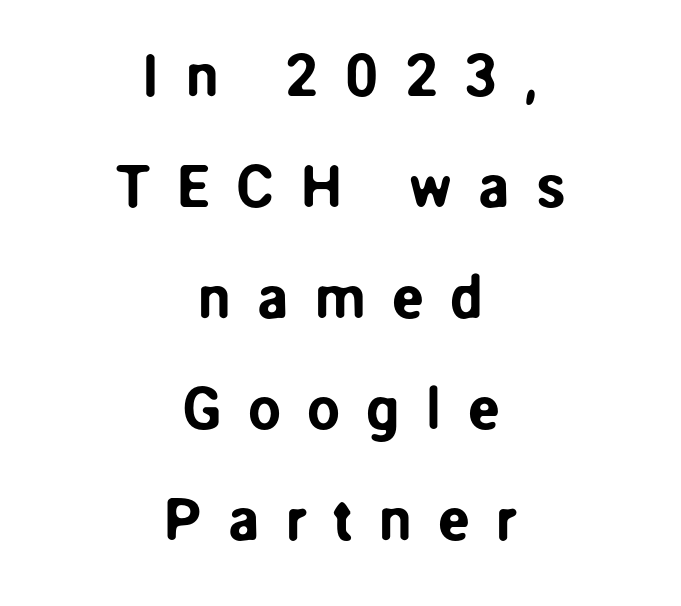
{"serif": "no", "italic": "no", "width": "normal", "stroke_contrast": "low", "x_height": "medium", "monospaced": "no", "underline": "no", "align": "center", "line_spacing_ratio": 1.88, "letter_spacing": "wide", "letter_spacing_em": 0.44, "glyph_px": 59}
